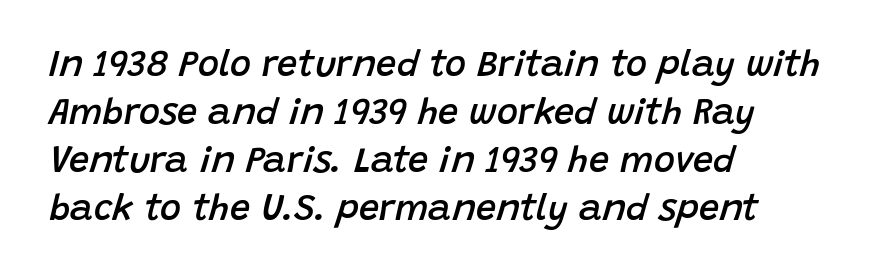
{"italic": "yes", "lean": "right", "slant_degrees": 15, "bold": "semi", "weight": "semibold", "width": "normal", "stroke_contrast": "low", "x_height": "large", "monospaced": "no", "underline": "no", "align": "left", "line_spacing": "normal", "line_spacing_ratio": 1.33, "letter_spacing": "normal", "letter_spacing_em": 0.0, "glyph_px": 36}
